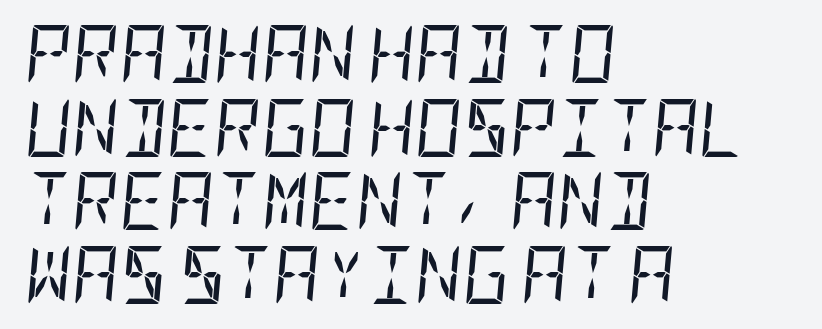
The image shows 58 px regular-weight, condensed type, italic (leaning right); set left-aligned, normal line spacing (1.27x), normal letter spacing, not underlined; low stroke contrast and a large x-height.
